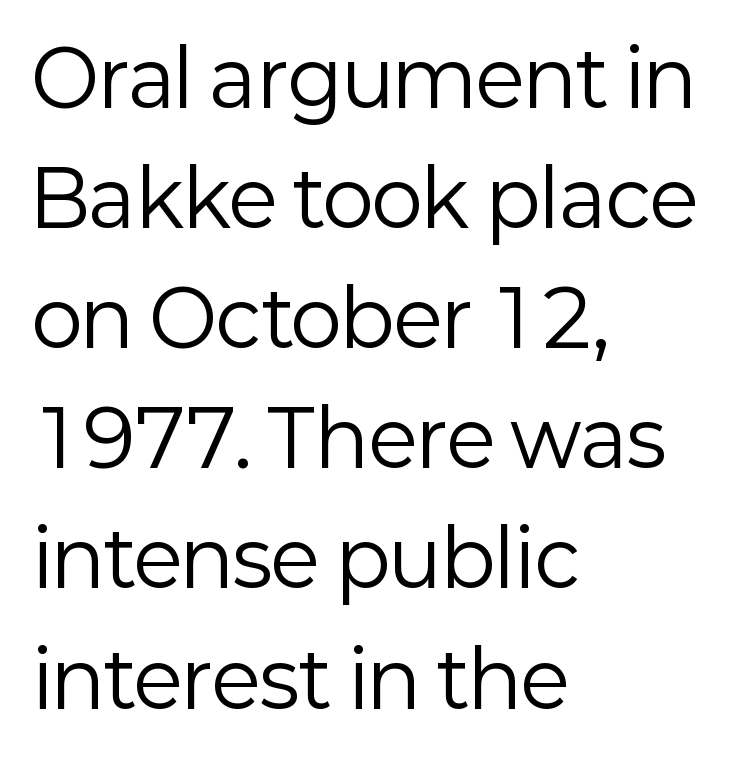
Q: Is the text bold? A: No.
Q: Is the text italic (slanted)? A: No, it is upright.
Q: Is the typeface a serif or a sans-serif typeface? A: Sans-serif.
Q: Is the text underlined? A: No.
Q: How is the paragraph aligned? A: Left-aligned.
Q: Is the spacing between letters normal or unusually wide? A: Normal.
Q: Is the spacing between lines tight, normal or loose? A: Normal.
Q: Width (condensed, normal, or wide)? A: Normal.
Q: Stroke contrast? A: Low.
Q: x-height? A: Medium.
Q: Monospaced? A: No.
